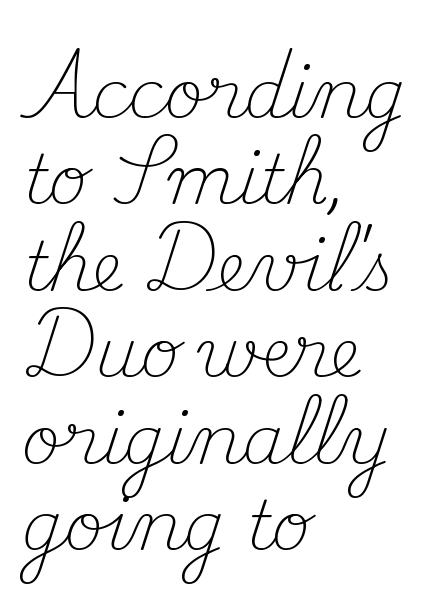
The image shows 67 px light serif type; set left-aligned, normal line spacing (1.29x), normal letter spacing, not underlined; medium stroke contrast and a small x-height.
